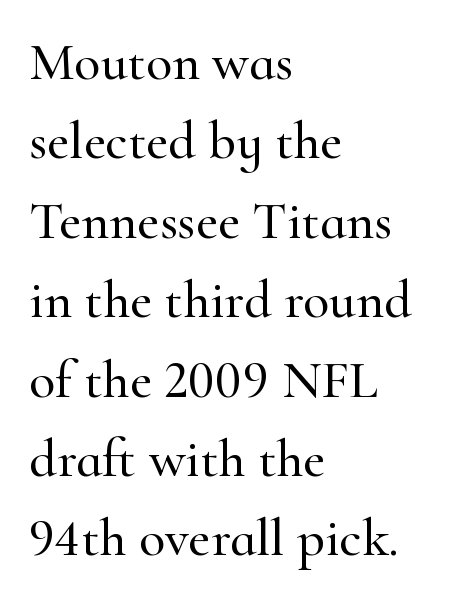
The image shows 54 px serif type, upright; set left-aligned, normal line spacing (1.47x), normal letter spacing, not underlined; high stroke contrast and a small x-height.
